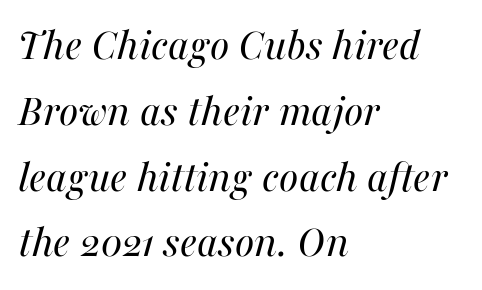
The image shows 46 px regular-weight type, italic (leaning right); set left-aligned, normal line spacing (1.43x), normal letter spacing, not underlined; medium stroke contrast and a medium x-height.
